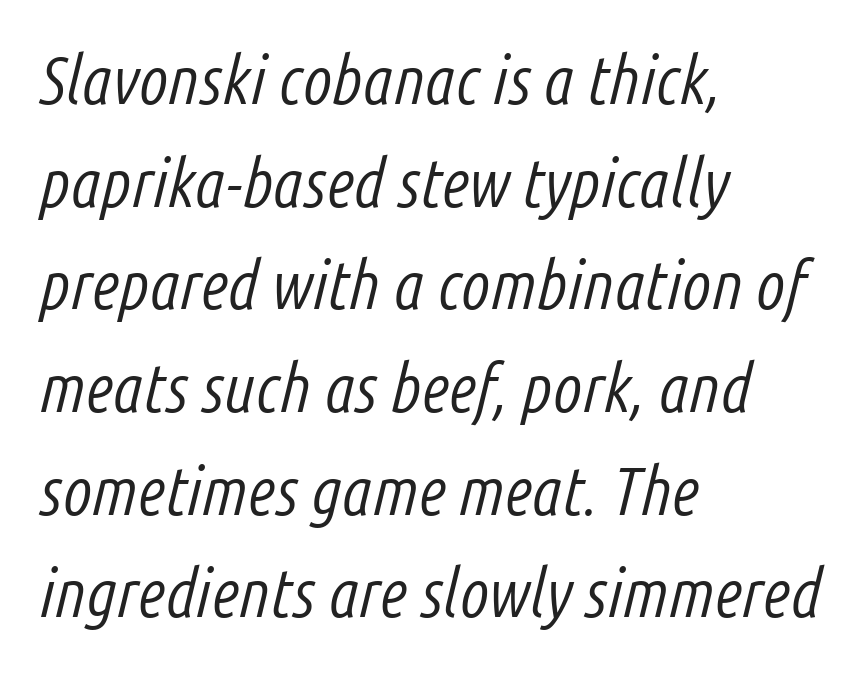
Q: Is the text bold? A: No.
Q: Is the text italic (slanted)? A: Yes, it leans right by about 14 degrees.
Q: Is the text underlined? A: No.
Q: How is the paragraph aligned? A: Left-aligned.
Q: Is the spacing between letters normal or unusually wide? A: Normal.
Q: Is the spacing between lines tight, normal or loose? A: Normal.
Q: Width (condensed, normal, or wide)? A: Condensed.
Q: Stroke contrast? A: Low.
Q: x-height? A: Medium.
Q: Monospaced? A: No.
